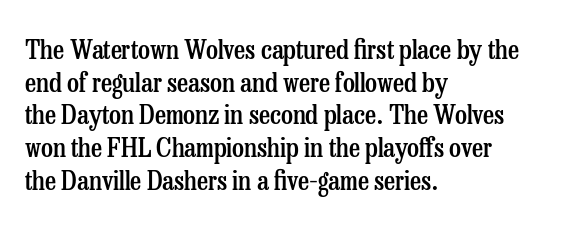
Q: Is the text bold? A: Semi-bold.
Q: Is the text italic (slanted)? A: No, it is upright.
Q: Is the text underlined? A: No.
Q: How is the paragraph aligned? A: Left-aligned.
Q: Is the spacing between letters normal or unusually wide? A: Normal.
